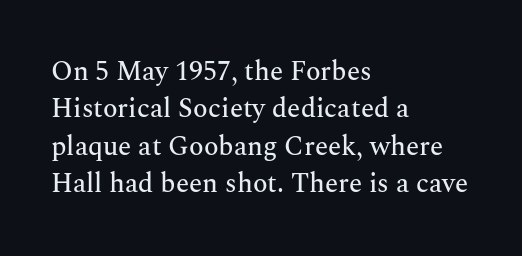
The image shows 27 px text type, upright; set left-aligned, normal line spacing (1.38x), normal letter spacing, not underlined.
